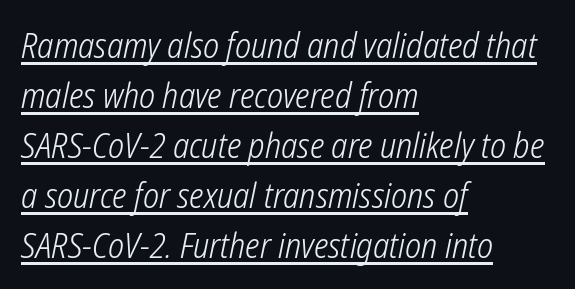
Q: Is the text bold? A: No.
Q: Is the typeface a serif or a sans-serif typeface? A: Sans-serif.
Q: Is the text underlined? A: Yes.
Q: How is the paragraph aligned? A: Left-aligned.
Q: Is the spacing between letters normal or unusually wide? A: Normal.
Q: Is the spacing between lines tight, normal or loose? A: Normal.
Q: Width (condensed, normal, or wide)? A: Condensed.
Q: Stroke contrast? A: Low.
Q: x-height? A: Medium.
Q: Monospaced? A: No.
